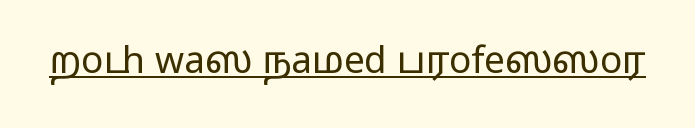
Q: Is the text bold? A: No.
Q: Is the text italic (slanted)? A: No, it is upright.
Q: Is the typeface a serif or a sans-serif typeface? A: Sans-serif.
Q: Is the text underlined? A: Yes.
Q: Is the spacing between letters normal or unusually wide? A: Normal.
Q: Width (condensed, normal, or wide)? A: Wide.
Q: Stroke contrast? A: Low.
Q: x-height? A: Medium.
Q: Monospaced? A: No.
